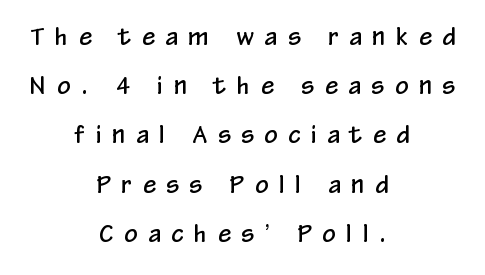
{"italic": "no", "underline": "no", "align": "center", "line_spacing": "loose", "line_spacing_ratio": 2.14, "letter_spacing": "wide", "letter_spacing_em": 0.48, "glyph_px": 23}
